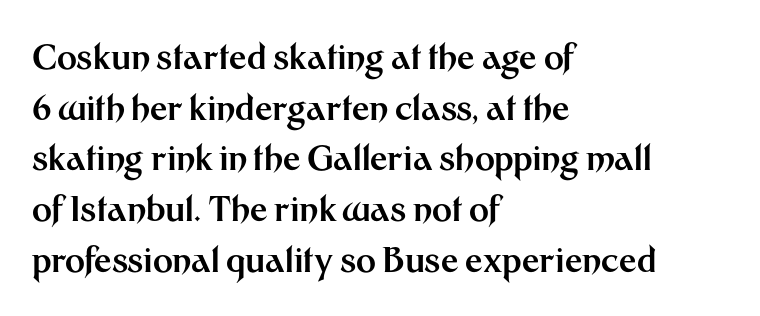
Q: Is the text bold? A: Yes.
Q: Is the text italic (slanted)? A: No, it is upright.
Q: Is the typeface a serif or a sans-serif typeface? A: Sans-serif.
Q: Is the text underlined? A: No.
Q: How is the paragraph aligned? A: Left-aligned.
Q: Is the spacing between letters normal or unusually wide? A: Normal.
Q: Is the spacing between lines tight, normal or loose? A: Normal.
Q: Width (condensed, normal, or wide)? A: Normal.
Q: Stroke contrast? A: Medium.
Q: x-height? A: Medium.
Q: Monospaced? A: No.
